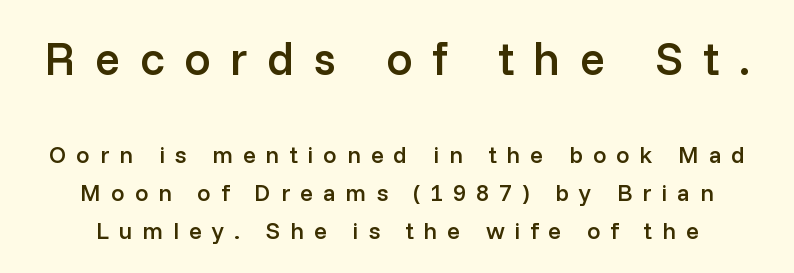
Think of a printed novel: that variable character pitch is what you see here. The characters look somewhat weighty, a semibold short of true bold. Compare the two chunks: the upper has the greater cap height. The area under the type is left untouched.
